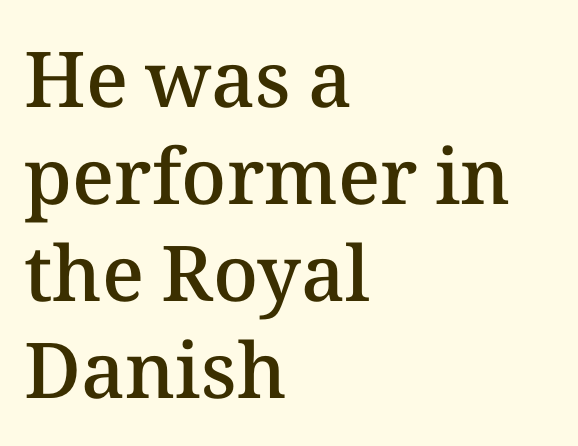
Q: Is the text bold? A: Semi-bold.
Q: Is the text italic (slanted)? A: No, it is upright.
Q: Is the text underlined? A: No.
Q: How is the paragraph aligned? A: Left-aligned.
Q: Is the spacing between letters normal or unusually wide? A: Normal.
Q: Is the spacing between lines tight, normal or loose? A: Normal.
Q: Width (condensed, normal, or wide)? A: Normal.
Q: Stroke contrast? A: Medium.
Q: x-height? A: Medium.
Q: Monospaced? A: No.
